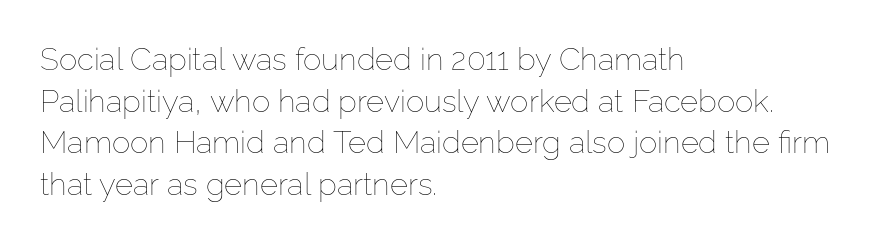
Q: Is the text bold? A: No.
Q: Is the text italic (slanted)? A: No, it is upright.
Q: Is the text underlined? A: No.
Q: How is the paragraph aligned? A: Left-aligned.
Q: Is the spacing between letters normal or unusually wide? A: Normal.
Q: Is the spacing between lines tight, normal or loose? A: Normal.
Q: Width (condensed, normal, or wide)? A: Normal.
Q: Stroke contrast? A: Low.
Q: x-height? A: Medium.
Q: Monospaced? A: No.
